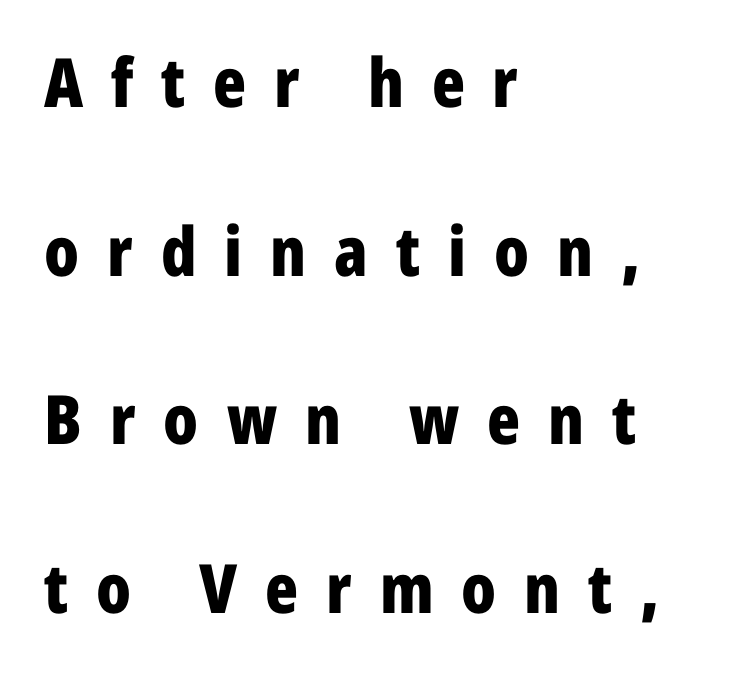
The letters stand straight up with perfectly vertical stems. Teacher's note: observe the even left margin — that is flush-left alignment. How heavy is the stroke? Heavy — this is a bold. Whoever set this chose breathing room over compactness in the vertical rhythm.
